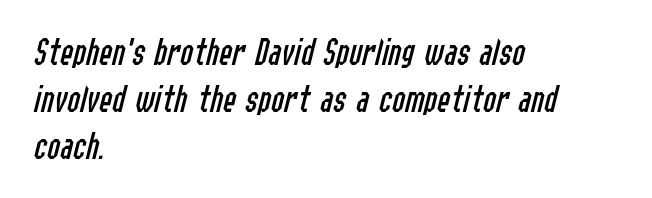
Just letters on the line, the space beneath them empty. The letters advance in unequal steps, a hallmark of proportional type. The paragraph has a hard left edge and a soft right edge. There is no visible air inserted between adjacent glyphs. No extra ink here — the face is not bold. Yep, that's italic — everything's leaning.
